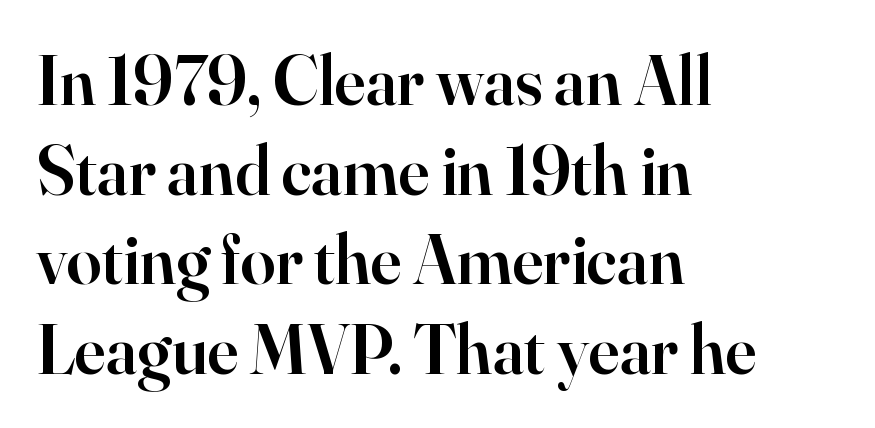
The characters look somewhat weighty, a semibold short of true bold. These lines keep a tight, regular rhythm from letter to letter. This sample is left-justified, so line endings fall wherever the words run out. Quick note: interline space is typical. Any mark beneath the type? The region is blank.
